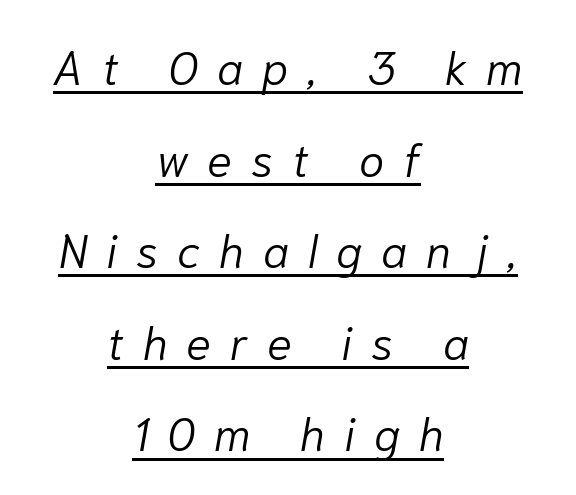
{"italic": "yes", "lean": "right", "slant_degrees": 10, "bold": "no", "weight": "light", "width": "normal", "stroke_contrast": "low", "x_height": "medium", "monospaced": "no", "underline": "yes", "align": "center", "line_spacing": "loose", "line_spacing_ratio": 1.99, "letter_spacing": "wide", "letter_spacing_em": 0.41, "glyph_px": 46}
